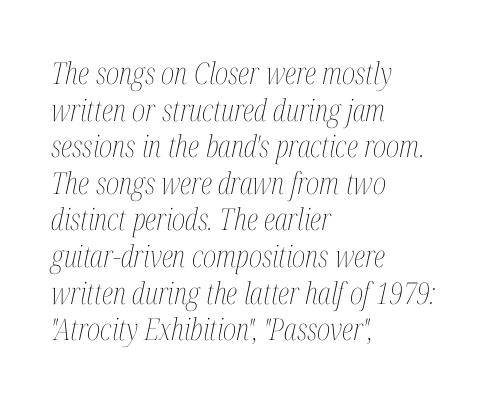
The image shows 30 px thin, condensed type, italic (leaning right); set left-aligned, line spacing 1.22x, normal letter spacing, not underlined; medium stroke contrast and a medium x-height.
